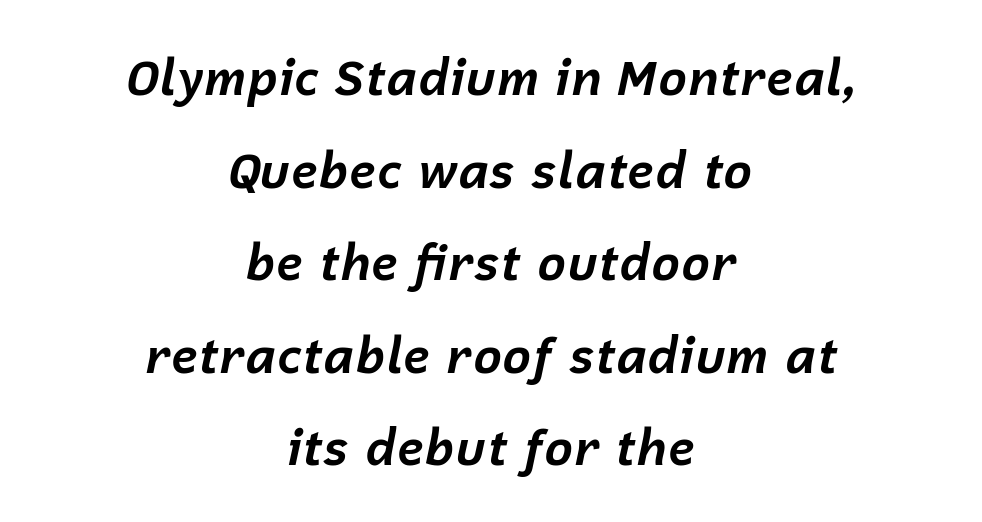
Q: Is the text bold? A: Yes.
Q: Is the text italic (slanted)? A: Yes, it leans right by about 12 degrees.
Q: Is the text underlined? A: No.
Q: How is the paragraph aligned? A: Centered.
Q: Is the spacing between letters normal or unusually wide? A: Normal.
Q: Width (condensed, normal, or wide)? A: Normal.
Q: Stroke contrast? A: Low.
Q: x-height? A: Medium.
Q: Monospaced? A: No.
